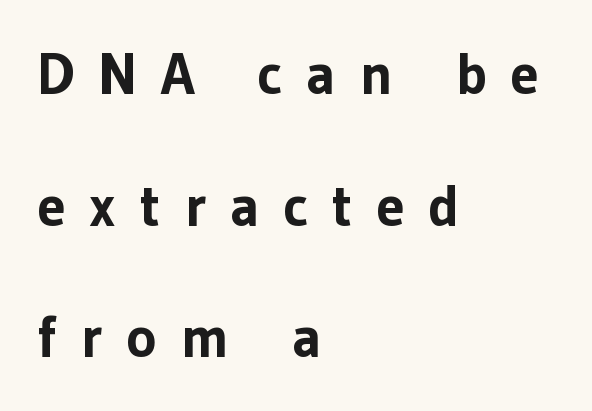
Q: Is the text bold? A: Yes.
Q: Is the text italic (slanted)? A: No, it is upright.
Q: Is the typeface a serif or a sans-serif typeface? A: Sans-serif.
Q: Is the text underlined? A: No.
Q: How is the paragraph aligned? A: Left-aligned.
Q: Is the spacing between letters normal or unusually wide? A: Unusually wide.
Q: Is the spacing between lines tight, normal or loose? A: Loose.
Q: Width (condensed, normal, or wide)? A: Normal.
Q: Stroke contrast? A: Low.
Q: x-height? A: Medium.
Q: Monospaced? A: No.
